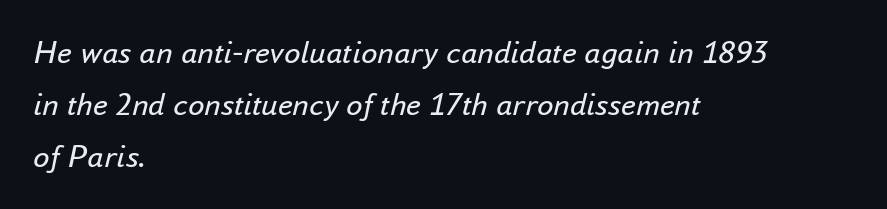
The image shows 33 px regular-weight type, italic (leaning right); set left-aligned, normal line spacing (1.58x), normal letter spacing, not underlined; low stroke contrast and a small x-height.
